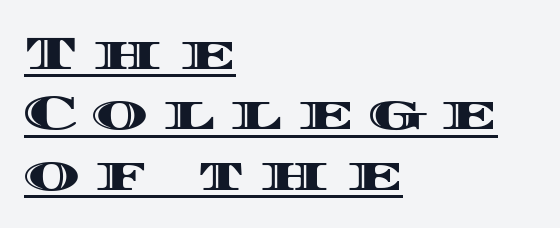
{"italic": "no", "width": "wide", "x_height": "large", "monospaced": "no", "underline": "yes", "align": "left", "line_spacing": "normal", "line_spacing_ratio": 1.26, "letter_spacing": "wide", "letter_spacing_em": 0.32, "glyph_px": 48}
